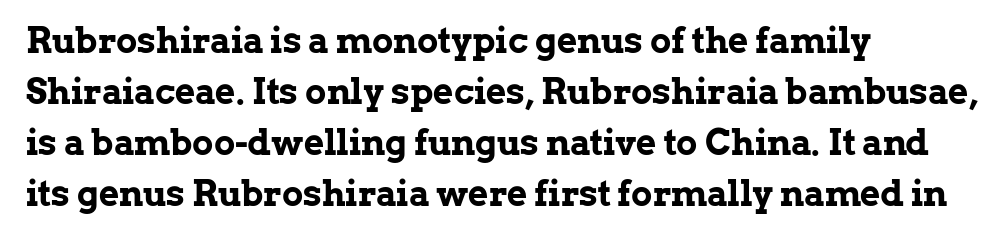
A serif font was chosen for this passage. Is there much room between lines? A standard amount, neither cramped nor airy. The letters stand straight up with perfectly vertical stems. I'd describe the lettering as bold — thick and assertive. Here the designer chose a conventional face with non-uniform glyph widths.
